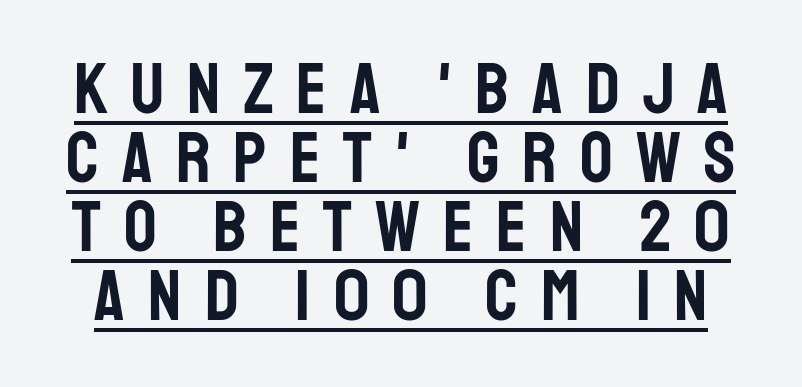
{"serif": "no", "italic": "no", "width": "condensed", "stroke_contrast": "low", "x_height": "large", "monospaced": "no", "underline": "yes", "line_spacing": "tight", "line_spacing_ratio": 0.96, "letter_spacing": "wide", "letter_spacing_em": 0.32, "glyph_px": 72}
